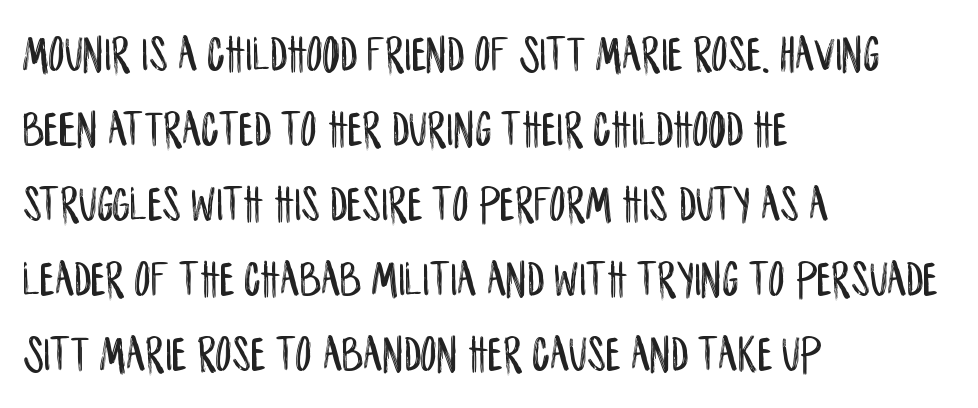
{"serif": "no", "italic": "no", "width": "condensed", "stroke_contrast": "low", "x_height": "large", "monospaced": "no", "underline": "no", "align": "left", "line_spacing": "normal", "line_spacing_ratio": 1.47, "letter_spacing": "normal", "letter_spacing_em": 0.0, "glyph_px": 51}
